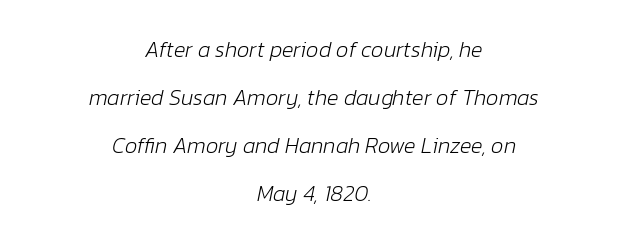
You can tell it's italic because the verticals aren't actually vertical. Quick note: underline off. The text block is weighted toward neither margin, spreading evenly from the middle. How are the letters spaced? Ordinarily, with no added tracking. These lines stand farther apart than default settings would place them.
